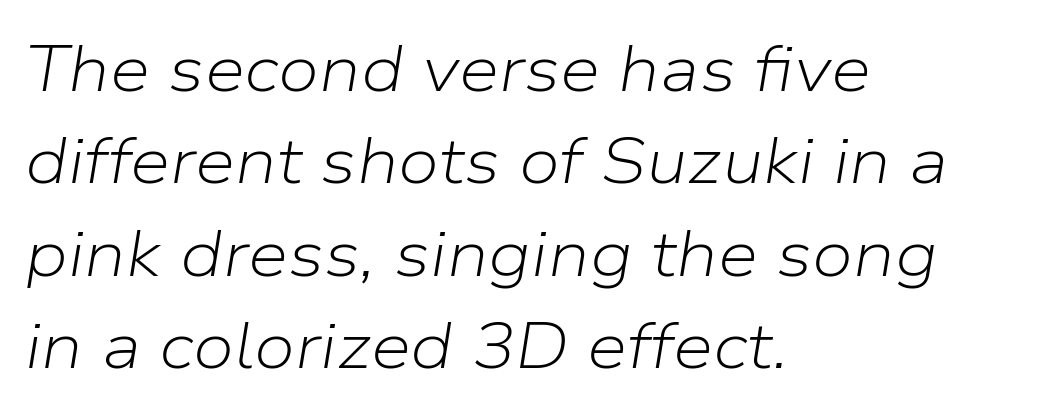
It's the slanting kind of type. Think of a printed novel: that variable character pitch is what you see here. Notice how descenders clear the ascenders below comfortably — that's standard leading. The paragraph shown leans on its left margin. The zone under the glyphs is completely vacant. What stands out about the letter spacing? Nothing — it is the standard amount.
